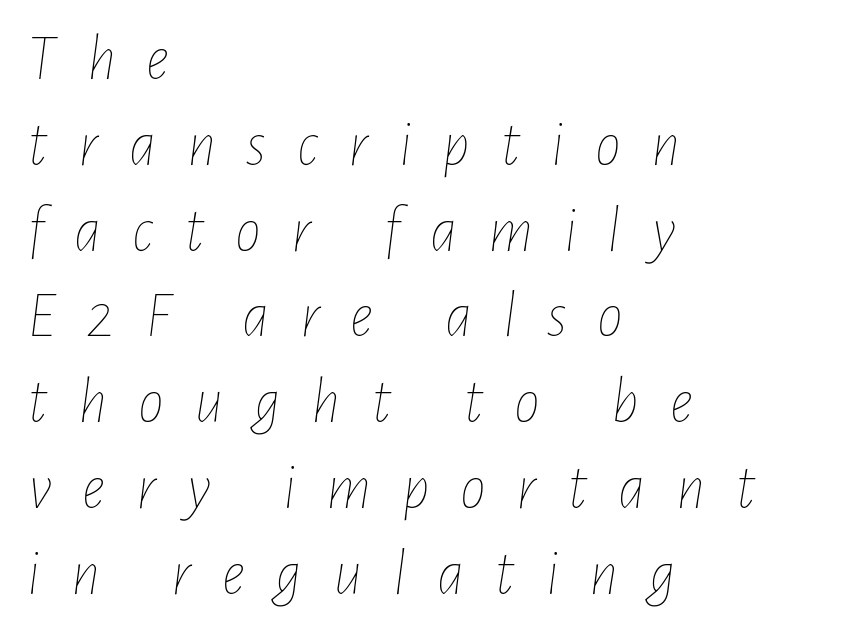
The image shows 65 px thin, condensed type, italic (leaning right); set left-aligned, normal line spacing (1.32x), unusually wide letter spacing (+0.47 em), not underlined; low stroke contrast and a medium x-height.
